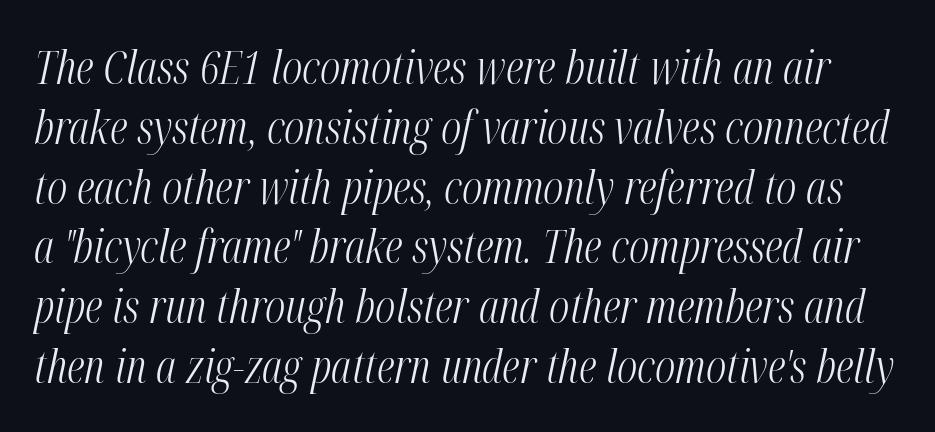
The image shows 46 px light, condensed type, italic (leaning right); set normal line spacing (1.3x), normal letter spacing, not underlined; medium stroke contrast and a medium x-height.
